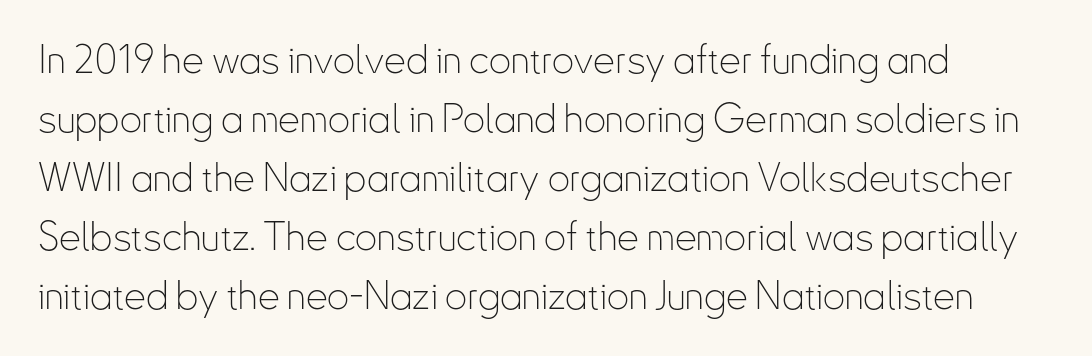
The type is set solid horizontally, with unmodified tracking. Looks like regular typesetting: each glyph gets only the width it needs. A student would call this left alignment; a typographer would say flush left, rag right. This is roman type, the default non-slanted kind. Is the stroke heavy? The answer is a plain regular-or-lighter.
